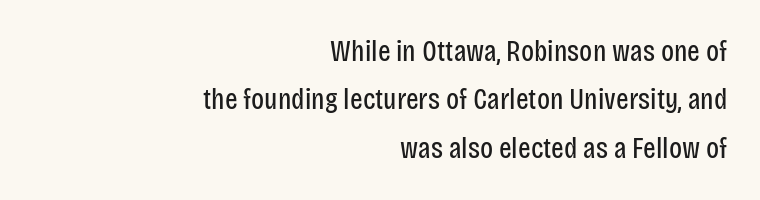
Proportional: the letters do not fall into vertical columns. A typesetter would call this leading conventional body-copy spacing. Regarding serifs, this sample does without them. If you drew a line through each stem, it would be perfectly vertical. Descender tails drop into unmarked territory.
